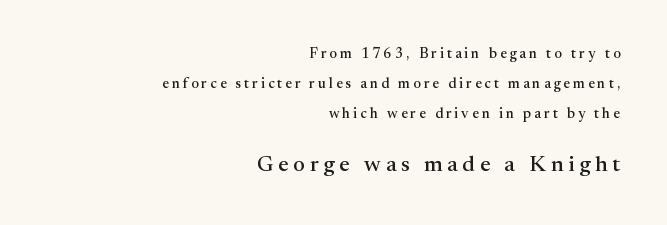
Q: Is the text italic (slanted)? A: No, it is upright.
Q: Is the text underlined? A: No.
Q: How is the paragraph aligned? A: Right-aligned.
Q: Is the spacing between letters normal or unusually wide? A: Unusually wide.
Q: Is the spacing between lines tight, normal or loose? A: Loose.
Q: Which block of text is set in a larger size, the first (top) or the second (bottom)? A: The second (bottom) one.
